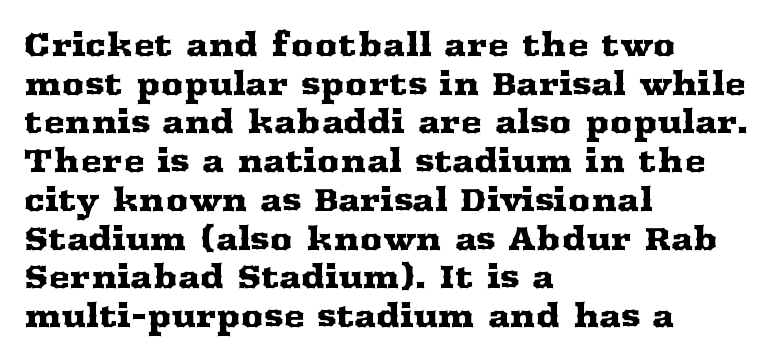
Does extra space separate the letters? No, they use regular spacing. The letters advance in unequal steps, a hallmark of proportional type. The type sits square on the baseline with zero lean. This rendering employs a face with finishing strokes, i.e., a serif. Underline: absent. Reading down the block, your eye returns to a fixed left position each line.
